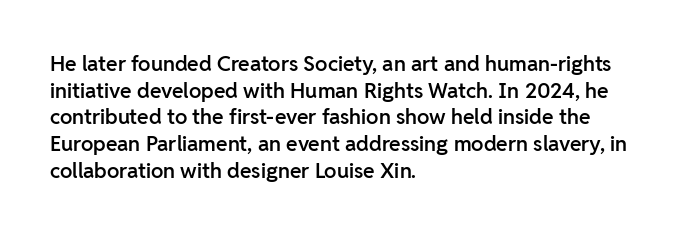
The image shows 21 px text type, upright; set left-aligned, normal line spacing (1.27x), normal letter spacing, not underlined.
